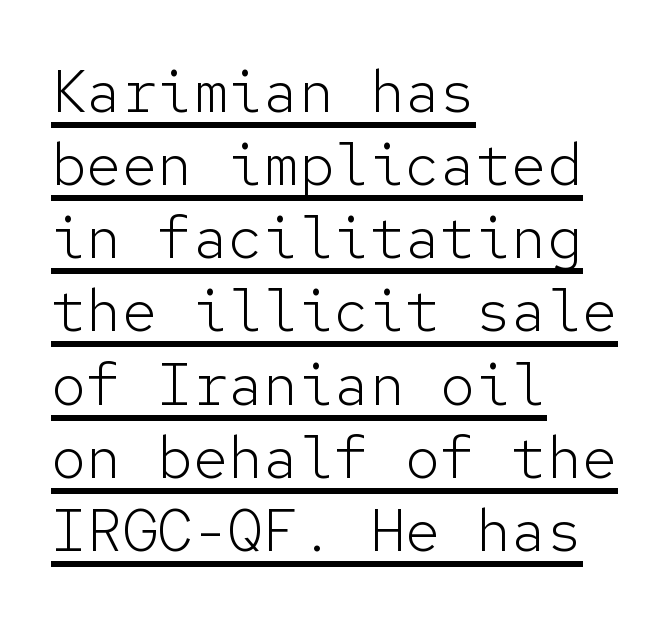
The image shows 59 px light sans-serif type, upright, monospaced; set left-aligned, line spacing 1.24x, normal letter spacing, underlined; low stroke contrast and a medium x-height.
